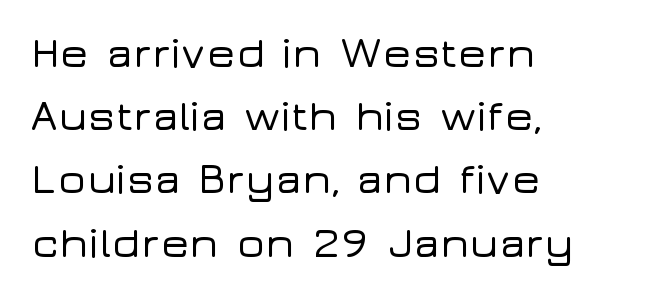
The image shows 43 px wide sans-serif type, upright; set left-aligned, normal line spacing (1.47x), normal letter spacing, not underlined; low stroke contrast and a medium x-height.
